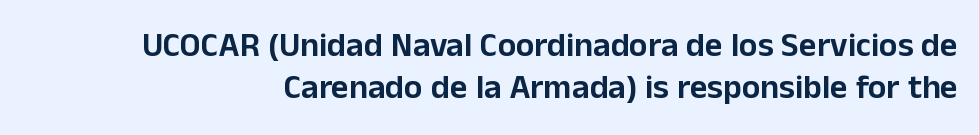
The image shows 34 px sans-serif type, upright; set line spacing 1.24x, normal letter spacing, not underlined; low stroke contrast and a medium x-height.
